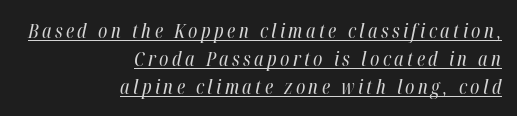
The image shows 20 px text type, italic (leaning right); set right-aligned, normal line spacing (1.4x), underlined.
